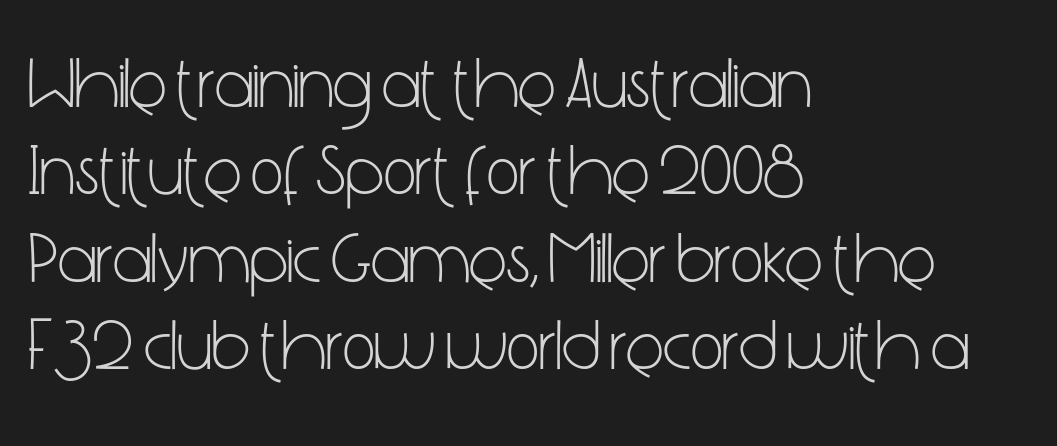
Each line starts at the same left margin while the right side varies. Varying glyph widths throughout — classic text-font behaviour. Observe the ordinary spacing: letters are neighbours, not strangers. Stem width sits at or under what a default text font uses. If you drew a line through each stem, it would be perfectly vertical.
